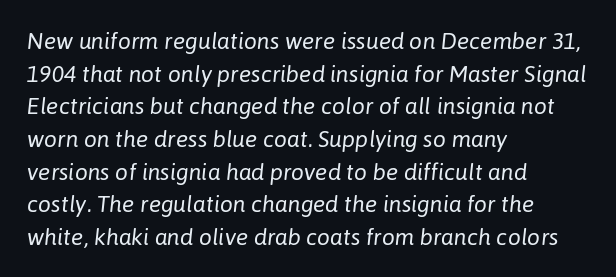
The passage shown stacks its lines at a standard gap. The horizontal fit of the characters is conventional and even. Yep, that's italic — everything's leaning. Vertical stems look standard width or narrower in stroke. The specimen omits any rule beneath the text block's lines.
